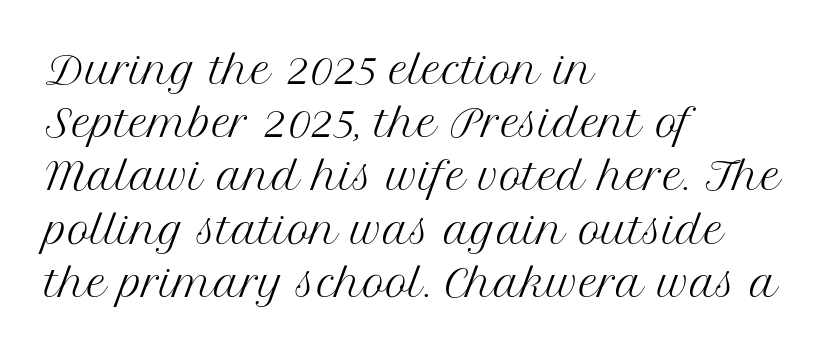
{"bold": "no", "weight": "regular", "width": "normal", "stroke_contrast": "medium", "x_height": "medium", "monospaced": "no", "underline": "no", "align": "left", "line_spacing": "normal", "line_spacing_ratio": 1.4, "letter_spacing": "normal", "letter_spacing_em": 0.0, "glyph_px": 38}
